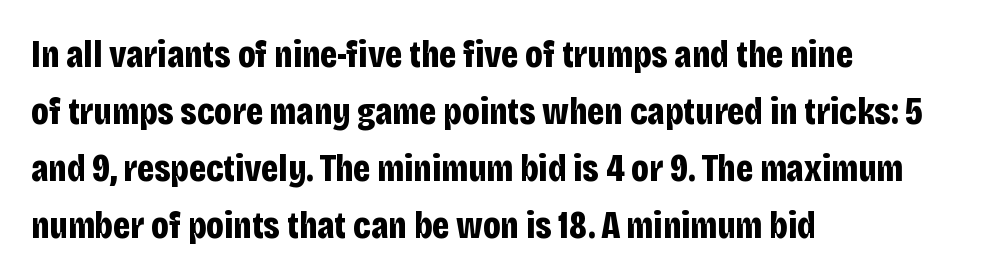
{"serif": "no", "italic": "no", "bold": "yes", "weight": "bold", "width": "condensed", "stroke_contrast": "low", "x_height": "large", "monospaced": "no", "underline": "no", "align": "left", "line_spacing": "normal", "line_spacing_ratio": 1.5, "letter_spacing": "normal", "letter_spacing_em": 0.0, "glyph_px": 38}
